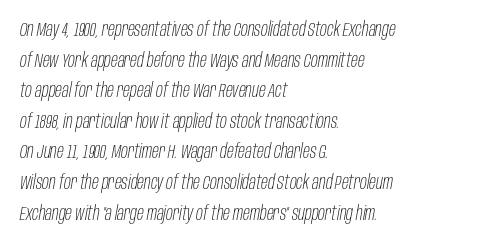
Beneath every word, the page is bare. Interline gaps are of average width in this sample. Look at the tracking — it's just the regular setting, nothing added. This sample is left-justified, so line endings fall wherever the words run out. Weight: regular or lighter.
